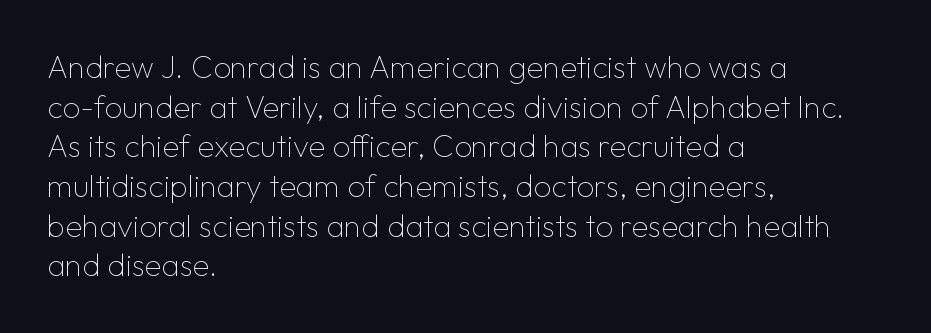
{"serif": "no", "italic": "no", "bold": "no", "weight": "thin", "width": "normal", "stroke_contrast": "low", "x_height": "medium", "monospaced": "no", "underline": "no", "align": "left", "line_spacing": "normal", "line_spacing_ratio": 1.28, "letter_spacing": "normal", "letter_spacing_em": 0.0, "glyph_px": 31}
